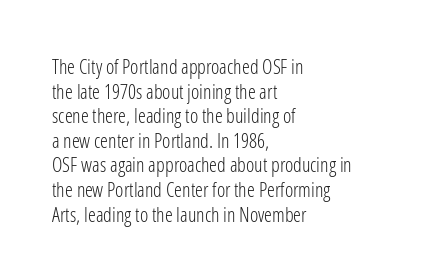
The image shows 20 px text type, upright; set left-aligned, line spacing 1.23x, normal letter spacing, not underlined.
